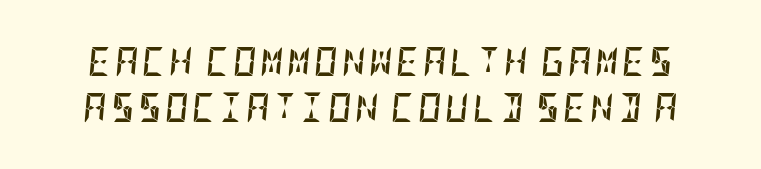
The image shows 29 px semibold, condensed type, italic (leaning right); set normal line spacing (1.58x), not underlined; low stroke contrast and a large x-height.
